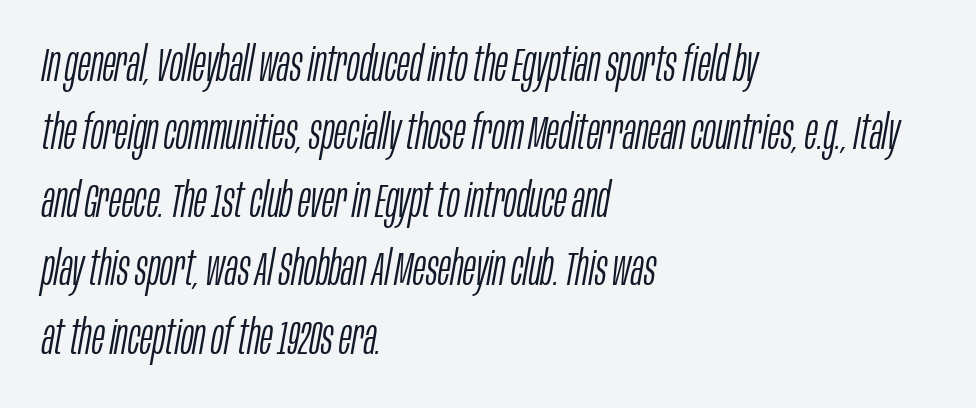
The image shows 48 px light, condensed type, italic (leaning right); set left-aligned, normal line spacing (1.42x), normal letter spacing, not underlined; low stroke contrast and a large x-height.
